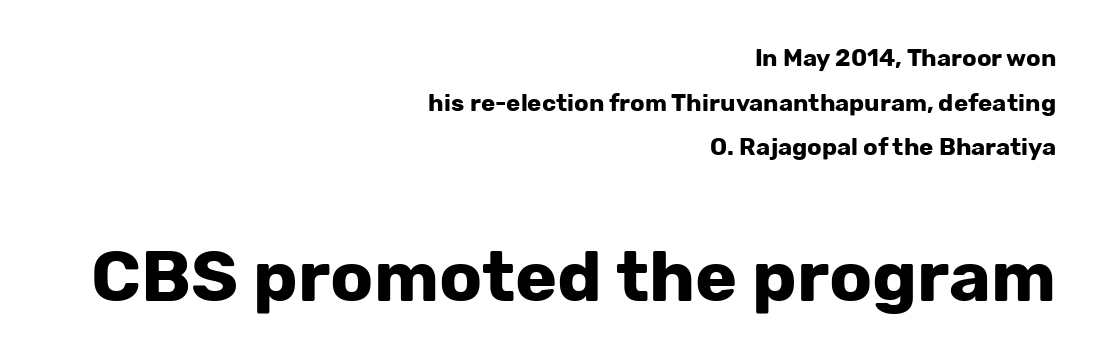
Q: Is the text bold? A: Yes.
Q: Is the text italic (slanted)? A: No, it is upright.
Q: Is the typeface a serif or a sans-serif typeface? A: Sans-serif.
Q: Is the text underlined? A: No.
Q: How is the paragraph aligned? A: Right-aligned.
Q: Is the spacing between letters normal or unusually wide? A: Normal.
Q: Which block of text is set in a larger size, the first (top) or the second (bottom)? A: The second (bottom) one.
Q: Width (condensed, normal, or wide)? A: Normal.
Q: Stroke contrast? A: Low.
Q: x-height? A: Medium.
Q: Monospaced? A: No.
